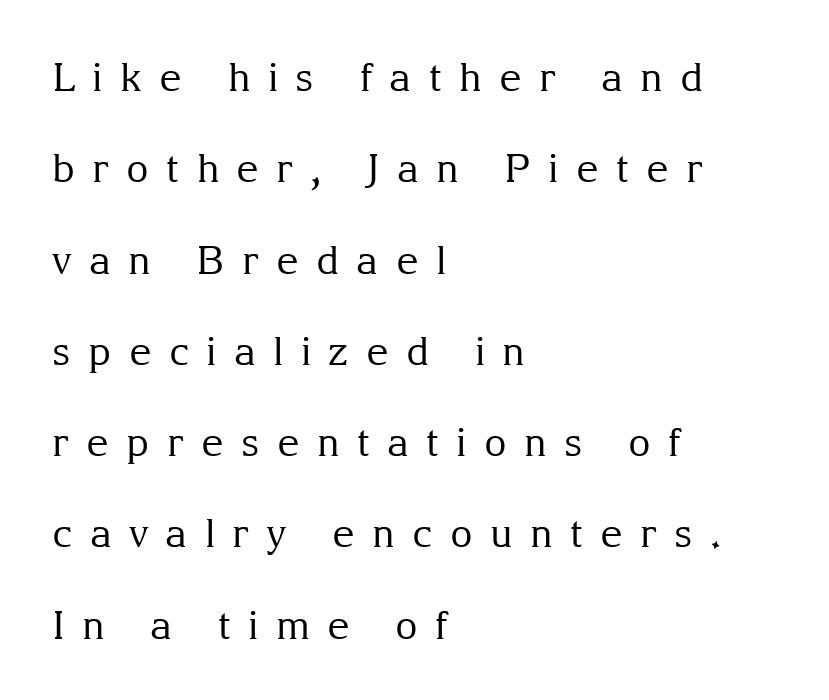
{"serif": "yes", "italic": "no", "bold": "no", "weight": "regular", "width": "normal", "stroke_contrast": "medium", "x_height": "medium", "monospaced": "no", "underline": "no", "align": "left", "line_spacing": "loose", "line_spacing_ratio": 2.34, "letter_spacing": "wide", "letter_spacing_em": 0.44, "glyph_px": 39}
